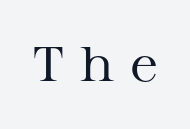
Bold? No — there's no thickening of the strokes. Each row of text sits above clean, open space. Font category for this specimen: serif. Note the varied advance widths — an 'i' is clearly narrower than an 'm'.
